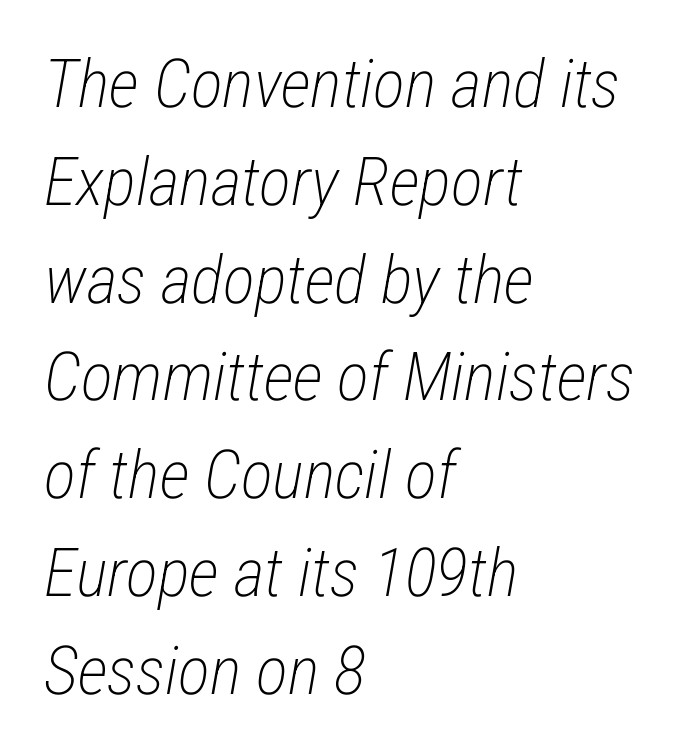
Q: Is the text bold? A: No.
Q: Is the text italic (slanted)? A: Yes, it leans right by about 12 degrees.
Q: Is the text underlined? A: No.
Q: How is the paragraph aligned? A: Left-aligned.
Q: Is the spacing between letters normal or unusually wide? A: Normal.
Q: Is the spacing between lines tight, normal or loose? A: Normal.
Q: Width (condensed, normal, or wide)? A: Condensed.
Q: Stroke contrast? A: Low.
Q: x-height? A: Medium.
Q: Monospaced? A: No.
